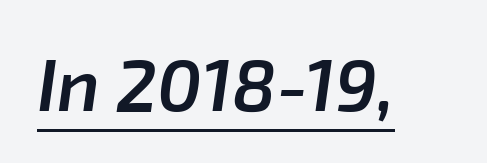
Each line of the rendering has a horizontal stroke beneath the glyphs. The letters advance in unequal steps, a hallmark of proportional type. Italic: yes, the glyphs are oblique. Stroke thickness is moderately raised; the sample reads as semibold. This rendering leaves character spacing at its baseline value.
